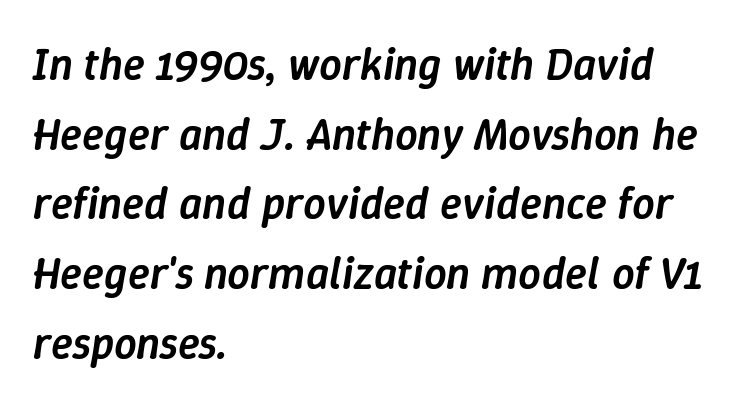
Q: Is the text bold? A: Semi-bold.
Q: Is the text italic (slanted)? A: Yes, it leans right by about 9 degrees.
Q: Is the text underlined? A: No.
Q: How is the paragraph aligned? A: Left-aligned.
Q: Is the spacing between letters normal or unusually wide? A: Normal.
Q: Is the spacing between lines tight, normal or loose? A: Normal.
Q: Width (condensed, normal, or wide)? A: Normal.
Q: Stroke contrast? A: Low.
Q: x-height? A: Medium.
Q: Monospaced? A: No.
